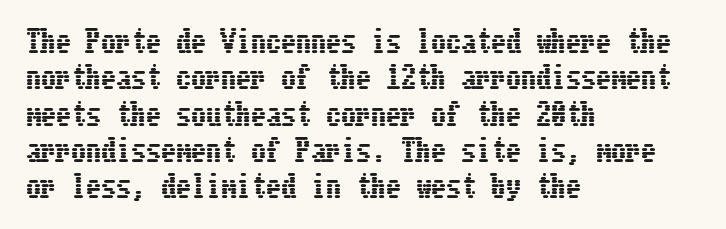
{"italic": "no", "width": "condensed", "stroke_contrast": "low", "x_height": "medium", "underline": "no", "align": "left", "line_spacing_ratio": 1.21, "letter_spacing": "normal", "letter_spacing_em": 0.0, "glyph_px": 30}
